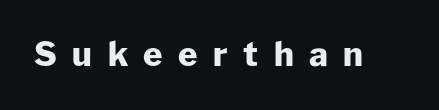
Stroke thickness is high; the sample reads as a true bold. Unlike italic type, these characters show no tilt at all. Anything drawn beneath the words? Only blank space. A typesetter would call this proportional, since set widths differ per character. Nothing sits at the stroke ends, so this counts as sans-serif. Glyph-to-glyph distance is far greater than everyday printed text.
